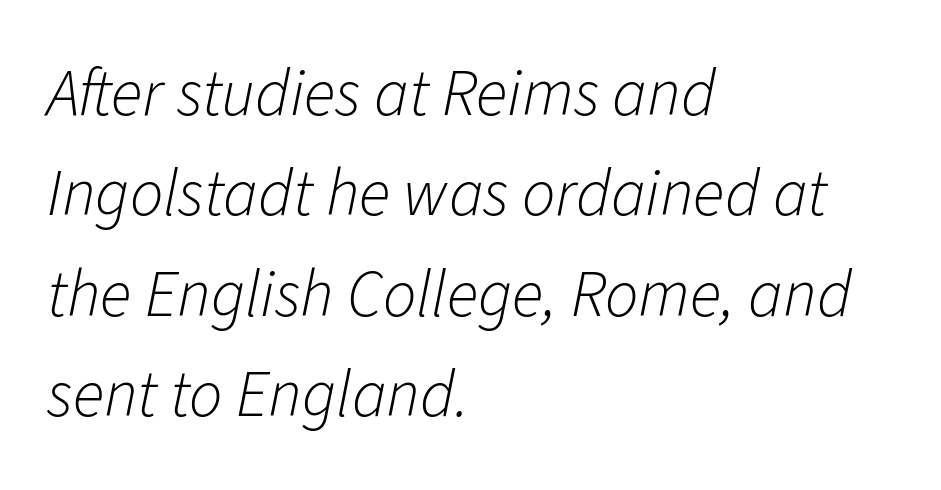
Q: Is the text bold? A: No.
Q: Is the text italic (slanted)? A: Yes, it leans right by about 11 degrees.
Q: Is the text underlined? A: No.
Q: How is the paragraph aligned? A: Left-aligned.
Q: Is the spacing between letters normal or unusually wide? A: Normal.
Q: Is the spacing between lines tight, normal or loose? A: Normal.
Q: Width (condensed, normal, or wide)? A: Normal.
Q: Stroke contrast? A: Low.
Q: x-height? A: Medium.
Q: Monospaced? A: No.
